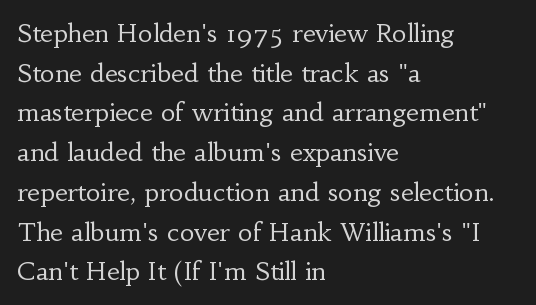
The image shows 25 px text type, upright; set left-aligned, normal line spacing (1.59x), normal letter spacing, not underlined.
